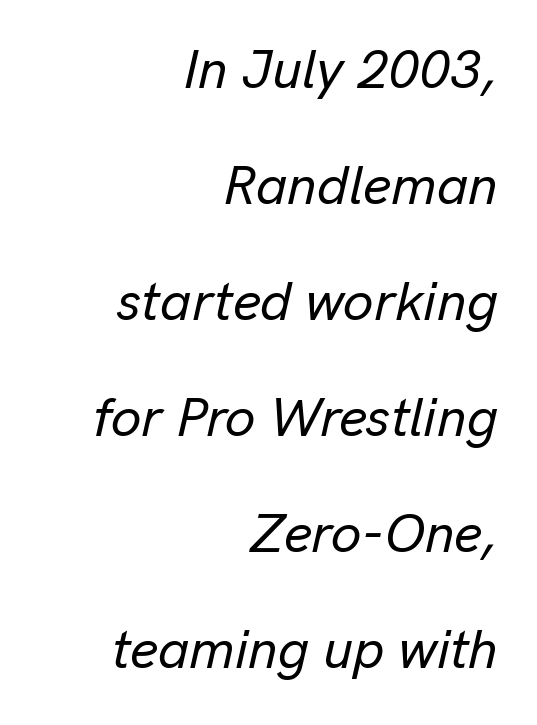
Q: Is the text italic (slanted)? A: Yes, it leans right by about 13 degrees.
Q: Is the text underlined? A: No.
Q: How is the paragraph aligned? A: Right-aligned.
Q: Is the spacing between letters normal or unusually wide? A: Normal.
Q: Is the spacing between lines tight, normal or loose? A: Loose.
Q: Width (condensed, normal, or wide)? A: Normal.
Q: Stroke contrast? A: Low.
Q: x-height? A: Medium.
Q: Monospaced? A: No.
